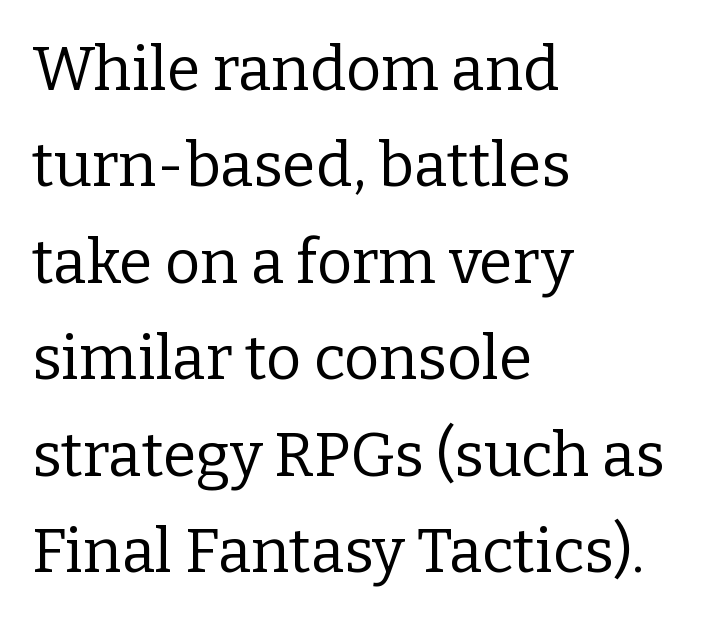
The image shows 61 px regular-weight serif type, upright; set left-aligned, normal line spacing (1.58x), normal letter spacing, not underlined; low stroke contrast and a medium x-height.
